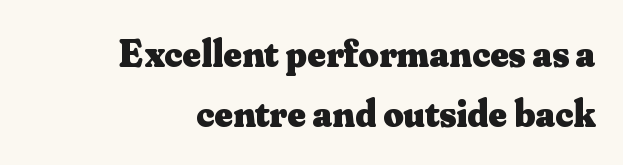
The image shows 39 px heavy serif type, upright; set right-aligned, normal line spacing (1.53x), normal letter spacing, not underlined; medium stroke contrast and a small x-height.
